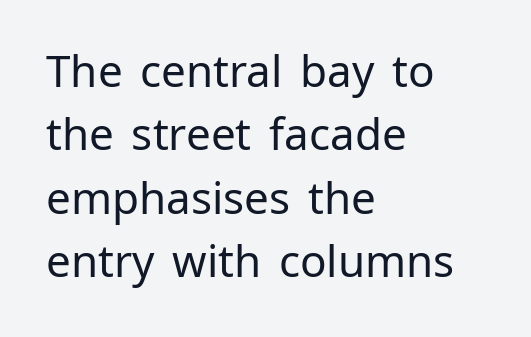
The image shows 44 px regular-weight sans-serif type, upright; set left-aligned, normal line spacing (1.44x), normal letter spacing, not underlined; low stroke contrast and a medium x-height.
